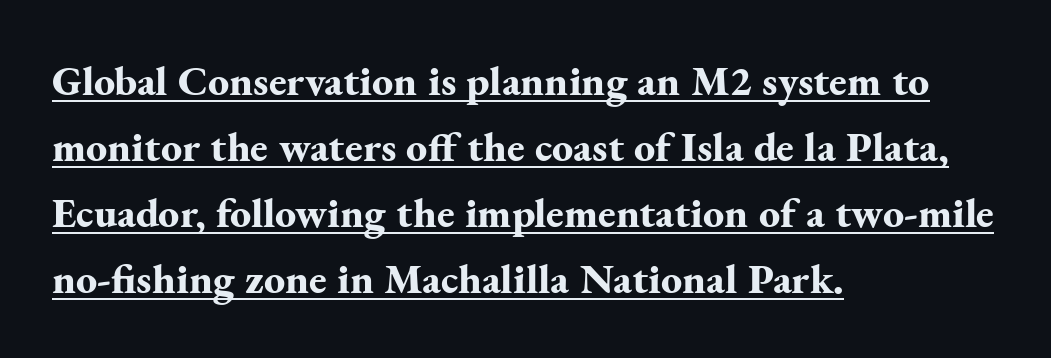
{"serif": "yes", "italic": "no", "bold": "yes", "weight": "bold", "width": "normal", "stroke_contrast": "medium", "x_height": "small", "monospaced": "no", "underline": "yes", "align": "left", "line_spacing": "normal", "line_spacing_ratio": 1.57, "letter_spacing": "normal", "letter_spacing_em": 0.0, "glyph_px": 42}
